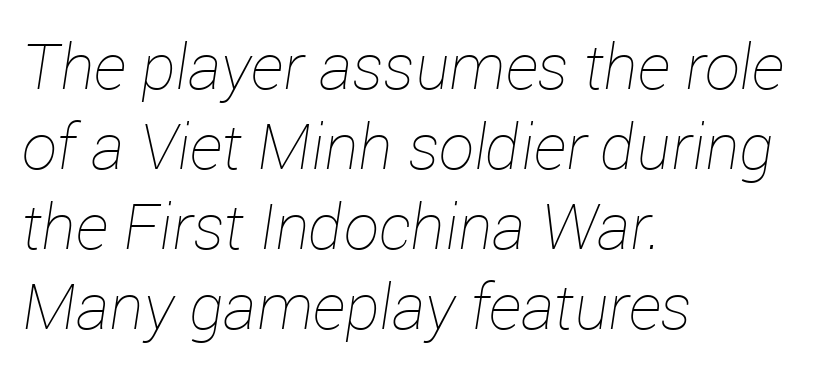
{"italic": "yes", "lean": "right", "slant_degrees": 12, "bold": "no", "weight": "thin", "width": "normal", "stroke_contrast": "low", "x_height": "medium", "monospaced": "no", "underline": "no", "align": "left", "line_spacing": "normal", "line_spacing_ratio": 1.27, "letter_spacing": "normal", "letter_spacing_em": 0.0, "glyph_px": 63}
